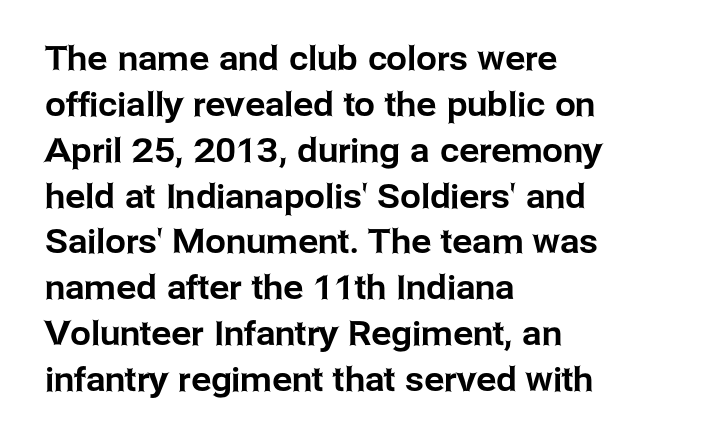
Leftover space on each line is placed entirely after the last word. No word sits above an underline. Regular leading. Inter-character spacing is left at the font's built-in metrics. Think of a printed novel: that variable character pitch is what you see here.
